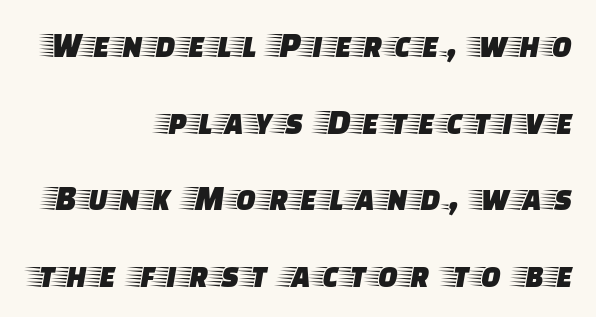
{"serif": "yes", "width": "wide", "stroke_contrast": "low", "x_height": "large", "monospaced": "no", "underline": "no", "align": "right", "line_spacing": "loose", "line_spacing_ratio": 2.07, "glyph_px": 37}
